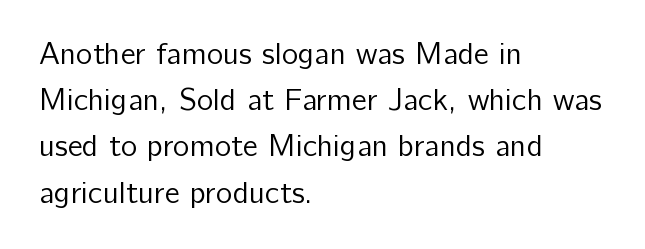
Q: Is the text bold? A: No.
Q: Is the text italic (slanted)? A: No, it is upright.
Q: Is the typeface a serif or a sans-serif typeface? A: Sans-serif.
Q: Is the text underlined? A: No.
Q: How is the paragraph aligned? A: Left-aligned.
Q: Is the spacing between letters normal or unusually wide? A: Normal.
Q: Is the spacing between lines tight, normal or loose? A: Normal.
Q: Width (condensed, normal, or wide)? A: Normal.
Q: Stroke contrast? A: Low.
Q: x-height? A: Medium.
Q: Monospaced? A: No.
